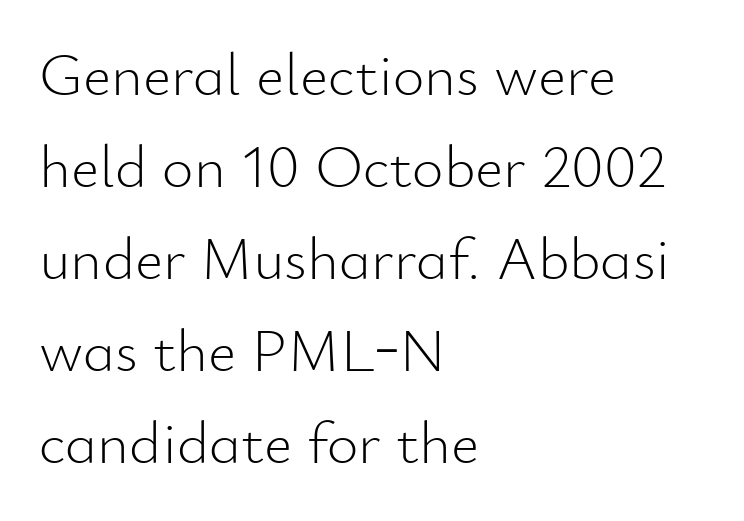
{"serif": "no", "italic": "no", "bold": "no", "weight": "light", "width": "normal", "stroke_contrast": "low", "x_height": "small", "monospaced": "no", "underline": "no", "align": "left", "line_spacing": "normal", "line_spacing_ratio": 1.51, "letter_spacing": "normal", "letter_spacing_em": 0.0, "glyph_px": 61}
